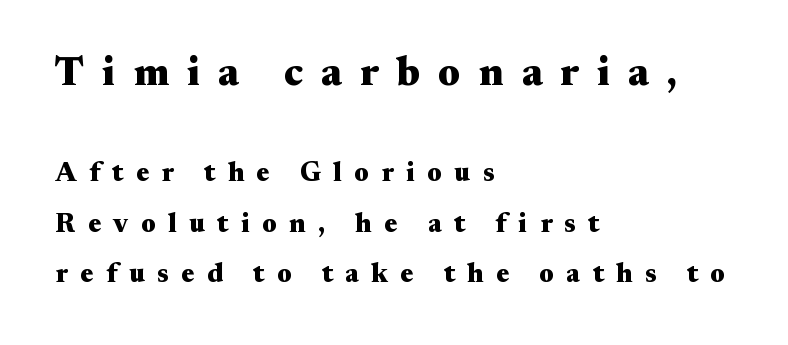
{"serif": "yes", "italic": "no", "bold": "yes", "weight": "heavy", "width": "wide", "stroke_contrast": "medium", "x_height": "small", "monospaced": "no", "underline": "no", "align": "left", "line_spacing_ratio": 1.86, "letter_spacing": "wide", "letter_spacing_em": 0.46, "larger_block": "first", "size_ratio": 1.48, "glyph_px": 40}
